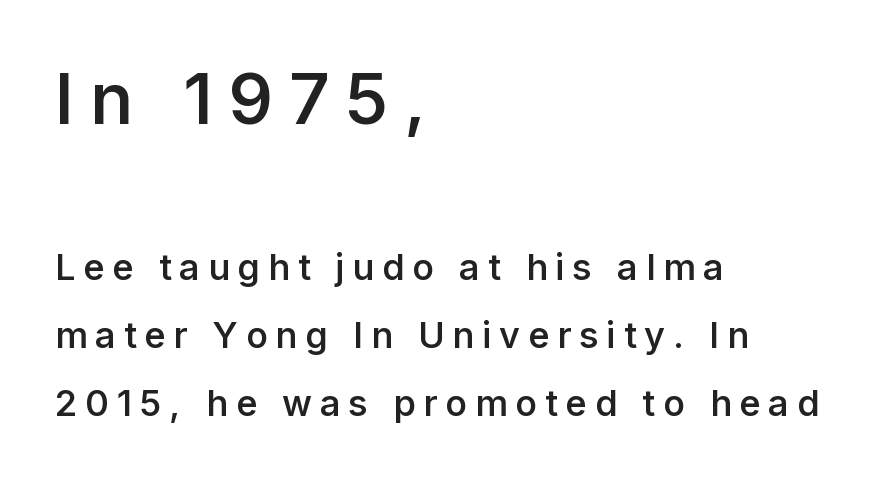
Q: Is the text bold? A: Semi-bold.
Q: Is the text italic (slanted)? A: No, it is upright.
Q: Is the typeface a serif or a sans-serif typeface? A: Sans-serif.
Q: Is the text underlined? A: No.
Q: How is the paragraph aligned? A: Left-aligned.
Q: Is the spacing between letters normal or unusually wide? A: Unusually wide.
Q: Which block of text is set in a larger size, the first (top) or the second (bottom)? A: The first (top) one.
Q: Width (condensed, normal, or wide)? A: Normal.
Q: Stroke contrast? A: Low.
Q: x-height? A: Medium.
Q: Monospaced? A: No.
